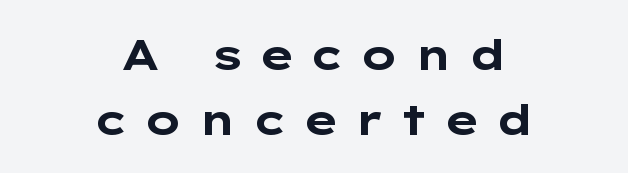
{"serif": "no", "italic": "no", "bold": "yes", "weight": "bold", "width": "wide", "stroke_contrast": "low", "x_height": "medium", "monospaced": "no", "underline": "no", "align": "center", "line_spacing": "normal", "line_spacing_ratio": 1.51, "letter_spacing": "wide", "letter_spacing_em": 0.36, "glyph_px": 43}
